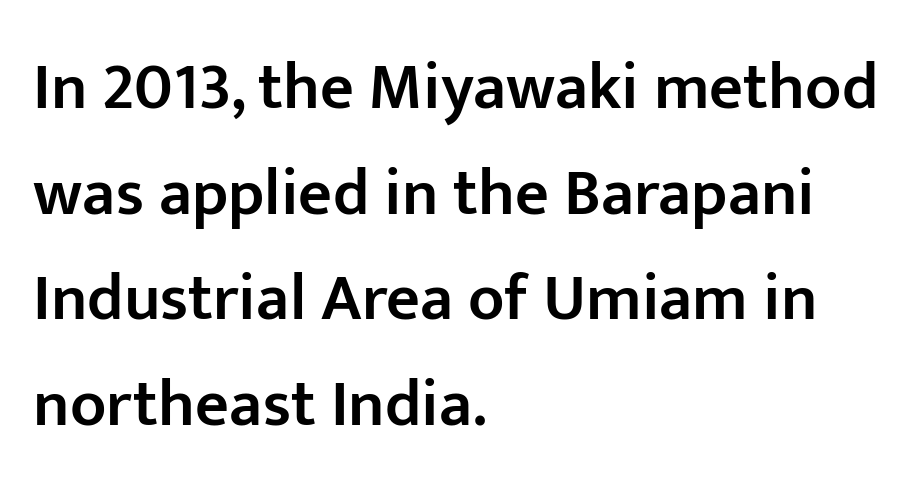
Q: Is the text bold? A: Semi-bold.
Q: Is the text italic (slanted)? A: No, it is upright.
Q: Is the typeface a serif or a sans-serif typeface? A: Sans-serif.
Q: Is the text underlined? A: No.
Q: How is the paragraph aligned? A: Left-aligned.
Q: Is the spacing between letters normal or unusually wide? A: Normal.
Q: Is the spacing between lines tight, normal or loose? A: Normal.
Q: Width (condensed, normal, or wide)? A: Normal.
Q: Stroke contrast? A: Low.
Q: x-height? A: Medium.
Q: Monospaced? A: No.
